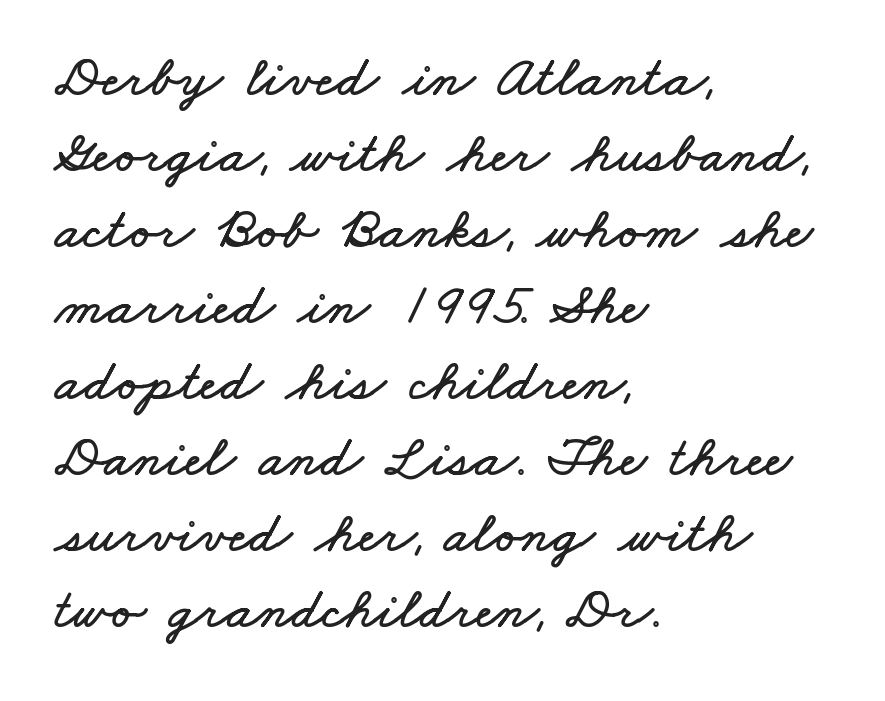
{"width": "wide", "stroke_contrast": "low", "x_height": "small", "monospaced": "no", "underline": "no", "align": "left", "line_spacing": "normal", "line_spacing_ratio": 1.31, "letter_spacing": "normal", "letter_spacing_em": 0.0, "glyph_px": 58}
